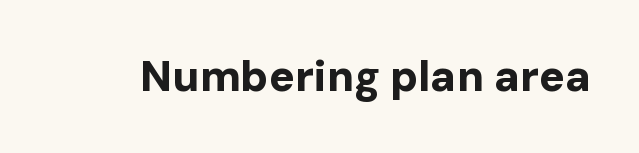
I'd call this a sans setting — the letters go barefoot. It's the straight-up-and-down kind of type. This rendering leaves character spacing at its baseline value. The face used here is proportionally spaced, like ordinary book or web type. Heft: maximum for text — a bold. Clear beneath every line of the passage.
